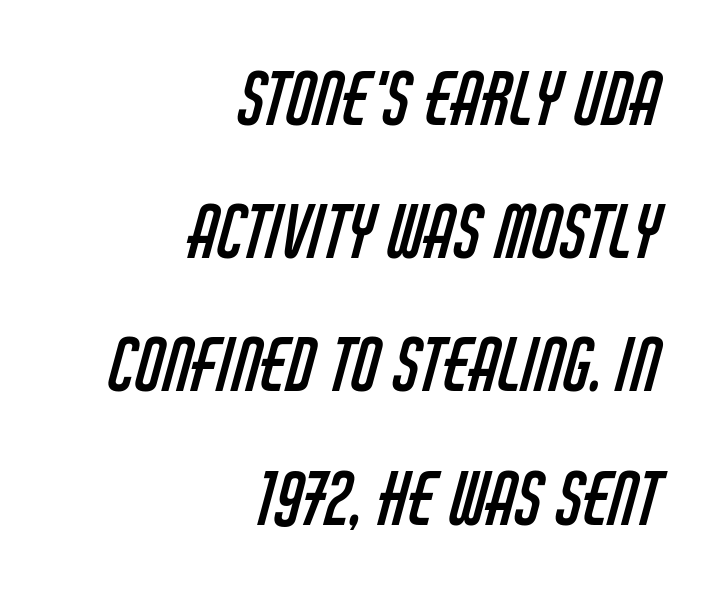
Q: Is the text bold? A: No.
Q: Is the typeface a serif or a sans-serif typeface? A: Sans-serif.
Q: Is the text underlined? A: No.
Q: How is the paragraph aligned? A: Right-aligned.
Q: Is the spacing between letters normal or unusually wide? A: Normal.
Q: Width (condensed, normal, or wide)? A: Condensed.
Q: Stroke contrast? A: Low.
Q: x-height? A: Large.
Q: Monospaced? A: No.
